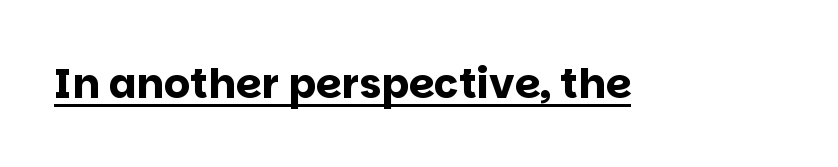
This is roman type, the default non-slanted kind. The typesetter has applied underlining to the passage shown. The glyphs in this specimen are sans serif. What weight is shown? A full bold with thick strokes.
